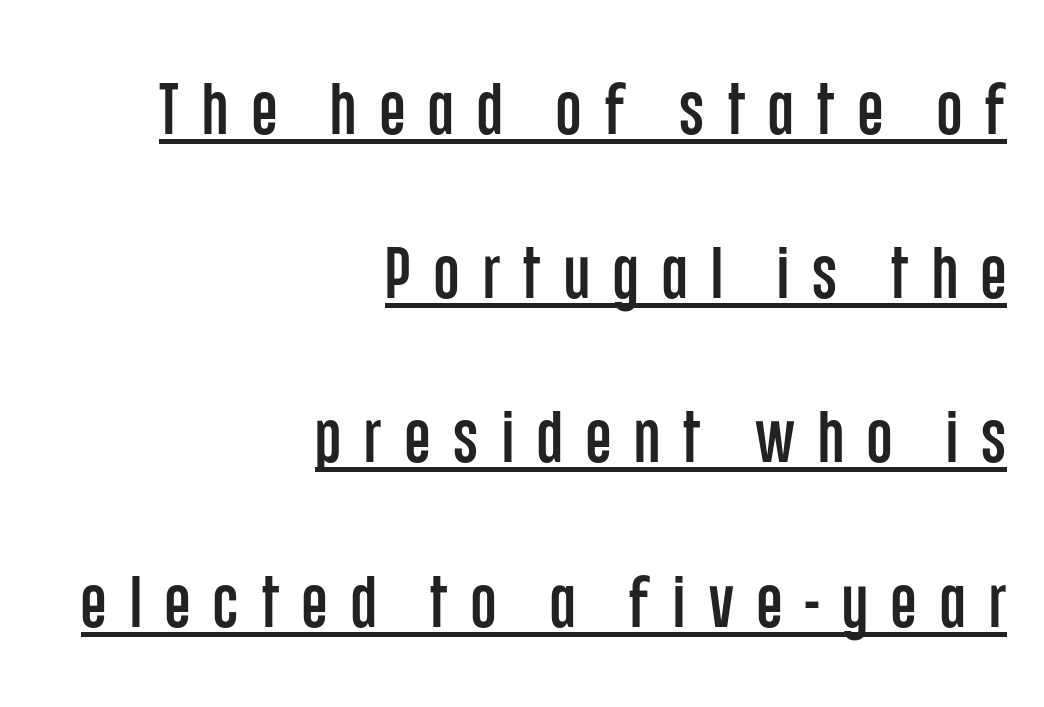
Q: Is the text italic (slanted)? A: No, it is upright.
Q: Is the typeface a serif or a sans-serif typeface? A: Sans-serif.
Q: Is the text underlined? A: Yes.
Q: How is the paragraph aligned? A: Right-aligned.
Q: Is the spacing between letters normal or unusually wide? A: Unusually wide.
Q: Is the spacing between lines tight, normal or loose? A: Loose.
Q: Width (condensed, normal, or wide)? A: Condensed.
Q: Stroke contrast? A: Low.
Q: x-height? A: Large.
Q: Monospaced? A: No.
